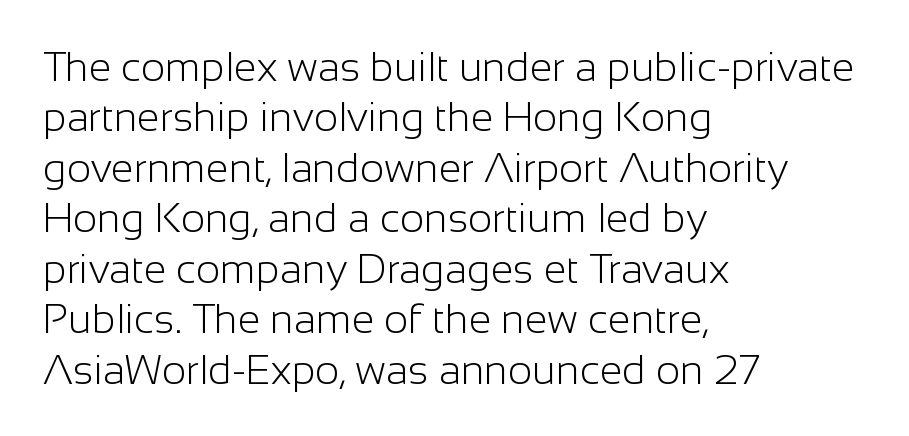
One-word summary of the alignment: left. These lines are rendered in a variable-pitch font. Spacing between characters is what you'd get straight out of the box. Summary of weight: not heavy and not bold. Ordinary non-slanted type is in use. Look at the bottom of the vertical strokes: they stop flat, with no serifs.
